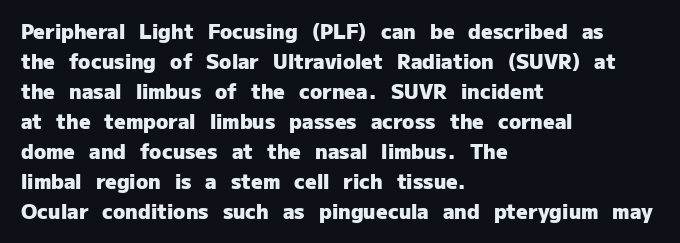
Alignment: flush left. Tall strokes in this sample are plumb rather than angled. Successive baselines arrive at the customary interval. The rendering uses a bold face; every stroke is thick and dark. The specimen omits any rule beneath the text block's lines. Short note: letters normally spaced.
